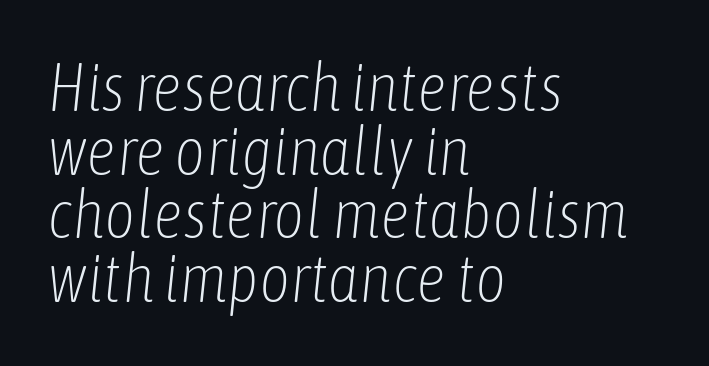
{"italic": "yes", "lean": "right", "slant_degrees": 6, "bold": "no", "weight": "light", "width": "condensed", "stroke_contrast": "low", "x_height": "medium", "monospaced": "no", "underline": "no", "align": "left", "line_spacing": "tight", "line_spacing_ratio": 0.95, "letter_spacing": "normal", "letter_spacing_em": 0.0, "glyph_px": 67}
